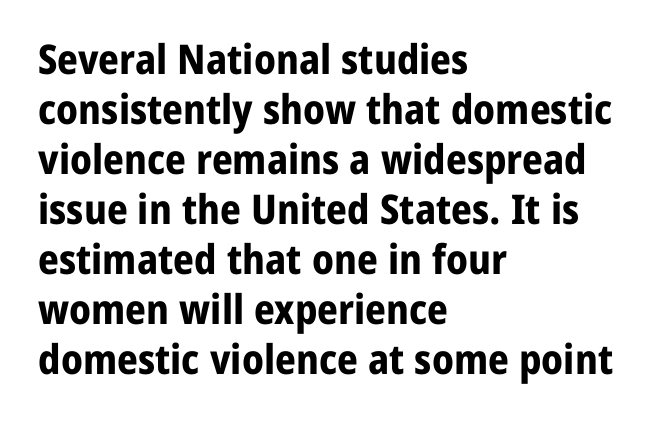
Q: Is the text bold? A: Yes.
Q: Is the text italic (slanted)? A: No, it is upright.
Q: Is the typeface a serif or a sans-serif typeface? A: Sans-serif.
Q: Is the text underlined? A: No.
Q: How is the paragraph aligned? A: Left-aligned.
Q: Is the spacing between letters normal or unusually wide? A: Normal.
Q: Width (condensed, normal, or wide)? A: Normal.
Q: Stroke contrast? A: Low.
Q: x-height? A: Medium.
Q: Monospaced? A: No.
